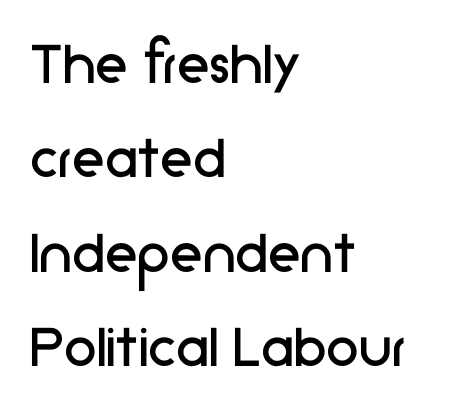
The glyphs are unaccompanied by any horizontal stroke below them. Summary of vertical rhythm: regular, with standard interline spacing. Note the varied advance widths — an 'i' is clearly narrower than an 'm'. You could call the tracking neutral — neither tight nor loose. The typesetter chose a ragged-right arrangement here. The typeface chosen for these lines omits serifs.
